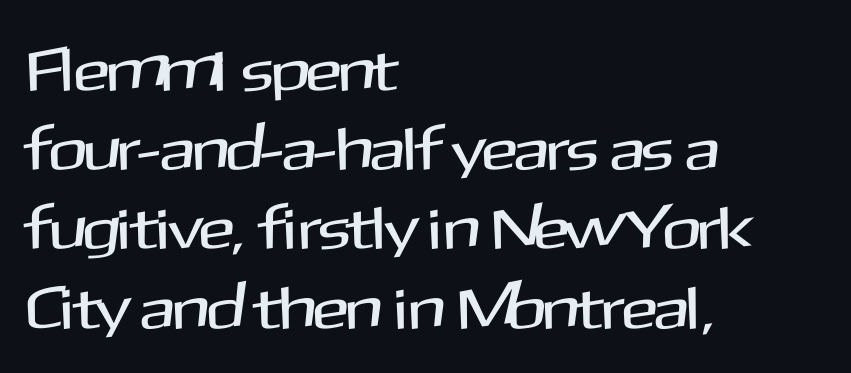
You can tell from the bare stems that sans-serif type was used. The type is set solid horizontally, with unmodified tracking. This rendering features lettering with no underline. Posture: straight, roman, zero tilt. The paragraph shown leans on its left margin.
